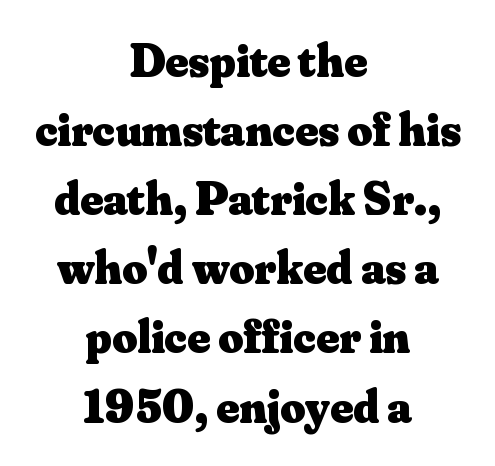
{"serif": "yes", "italic": "no", "bold": "yes", "weight": "heavy", "width": "normal", "stroke_contrast": "medium", "x_height": "small", "monospaced": "no", "underline": "no", "align": "center", "line_spacing": "normal", "line_spacing_ratio": 1.44, "letter_spacing": "normal", "letter_spacing_em": 0.0, "glyph_px": 48}
